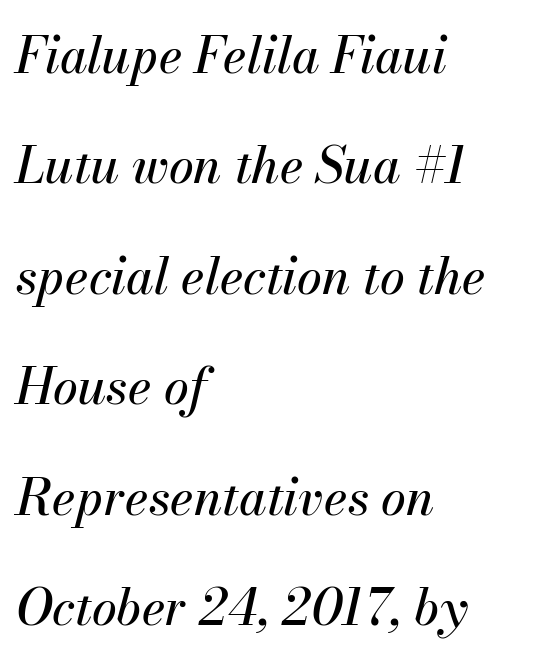
{"italic": "yes", "lean": "right", "slant_degrees": 13, "width": "normal", "stroke_contrast": "medium", "x_height": "small", "monospaced": "no", "underline": "no", "align": "left", "line_spacing": "loose", "line_spacing_ratio": 2.21, "letter_spacing": "normal", "letter_spacing_em": 0.0, "glyph_px": 50}
